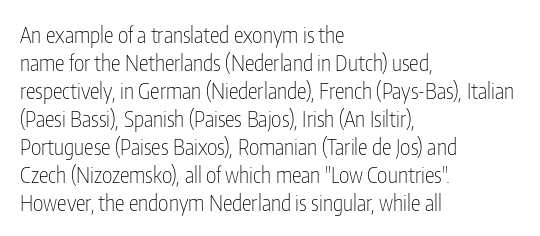
Q: Is the text bold? A: No.
Q: Is the text italic (slanted)? A: No, it is upright.
Q: Is the text underlined? A: No.
Q: How is the paragraph aligned? A: Left-aligned.
Q: Is the spacing between letters normal or unusually wide? A: Normal.
Q: Is the spacing between lines tight, normal or loose? A: Normal.
